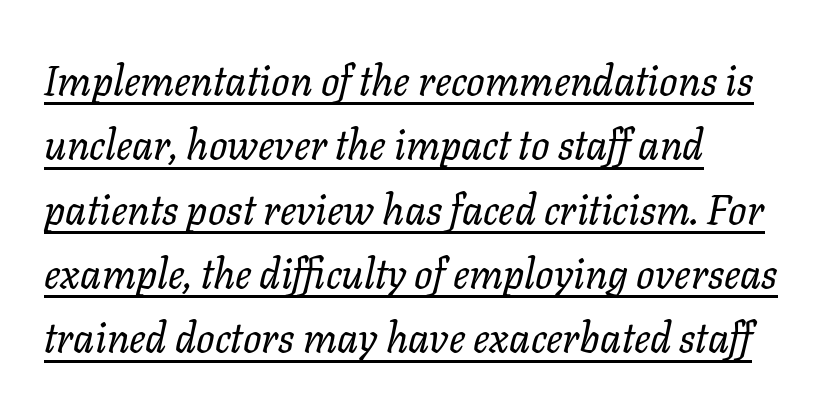
Q: Is the text bold? A: No.
Q: Is the text italic (slanted)? A: Yes, it leans right by about 11 degrees.
Q: Is the text underlined? A: Yes.
Q: How is the paragraph aligned? A: Left-aligned.
Q: Is the spacing between letters normal or unusually wide? A: Normal.
Q: Is the spacing between lines tight, normal or loose? A: Normal.
Q: Width (condensed, normal, or wide)? A: Normal.
Q: Stroke contrast? A: Low.
Q: x-height? A: Medium.
Q: Monospaced? A: No.
